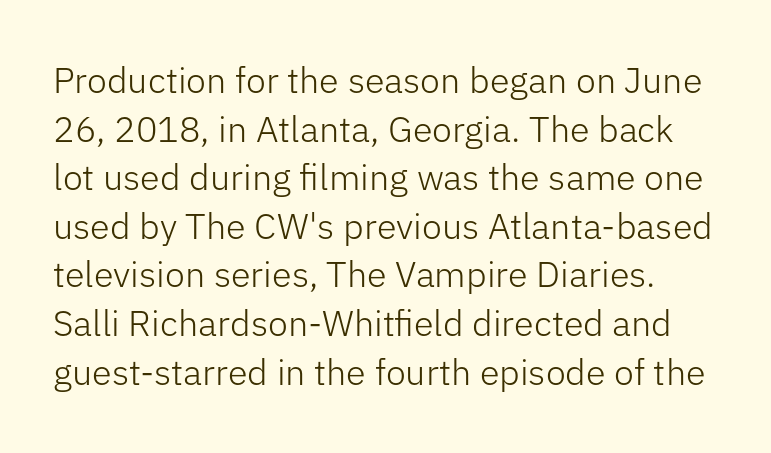
The image shows 36 px light sans-serif type, upright; set normal line spacing (1.35x), normal letter spacing, not underlined; low stroke contrast and a medium x-height.
